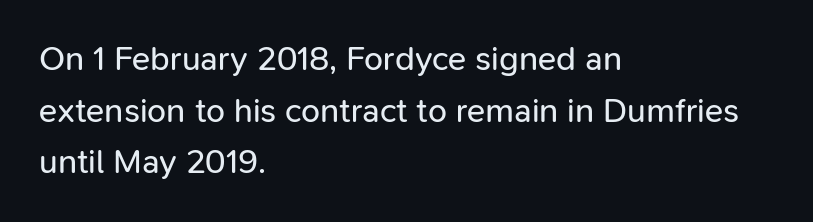
Q: Is the text bold? A: No.
Q: Is the text italic (slanted)? A: No, it is upright.
Q: Is the typeface a serif or a sans-serif typeface? A: Sans-serif.
Q: Is the text underlined? A: No.
Q: How is the paragraph aligned? A: Left-aligned.
Q: Is the spacing between letters normal or unusually wide? A: Normal.
Q: Is the spacing between lines tight, normal or loose? A: Normal.
Q: Width (condensed, normal, or wide)? A: Normal.
Q: Stroke contrast? A: Low.
Q: x-height? A: Medium.
Q: Monospaced? A: No.
